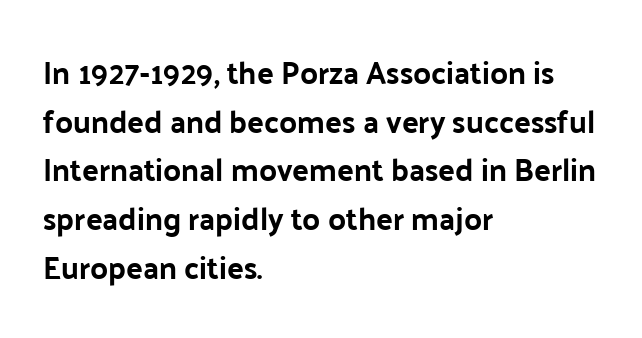
Nope, no serifs anywhere on these letters. The letters stand upright; this is a roman face. These lines sit exactly where default settings would place them. The zone under the glyphs is completely vacant. Does extra space separate the letters? No, they use regular spacing.
